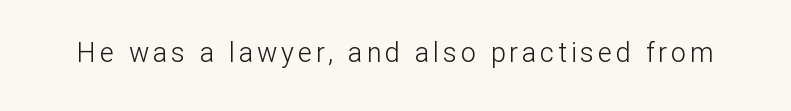
The image shows 27 px text type, upright; set not underlined.
